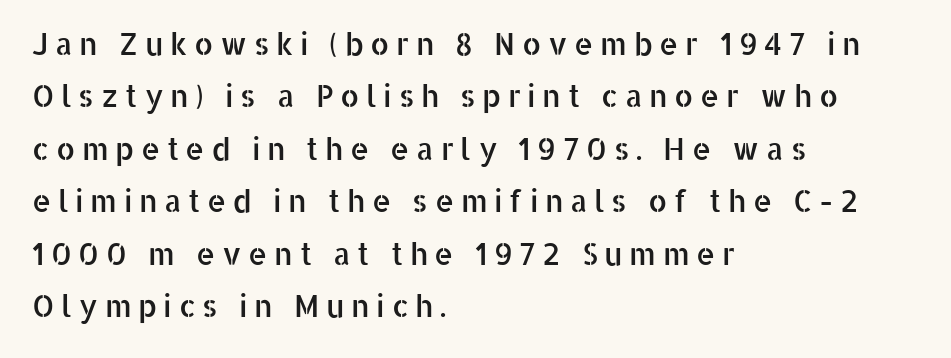
The letters are spread apart with noticeably loose tracking. Underline: absent. Alignment: flush left. A typesetter would mark this as roman, not italic.
